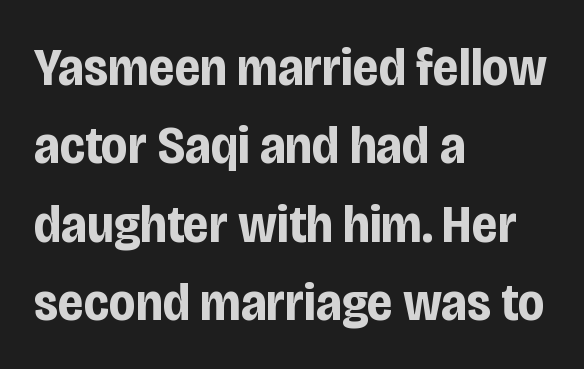
Q: Is the text bold? A: Yes.
Q: Is the text italic (slanted)? A: No, it is upright.
Q: Is the typeface a serif or a sans-serif typeface? A: Sans-serif.
Q: Is the text underlined? A: No.
Q: How is the paragraph aligned? A: Left-aligned.
Q: Is the spacing between letters normal or unusually wide? A: Normal.
Q: Is the spacing between lines tight, normal or loose? A: Normal.
Q: Width (condensed, normal, or wide)? A: Condensed.
Q: Stroke contrast? A: Low.
Q: x-height? A: Large.
Q: Monospaced? A: No.
